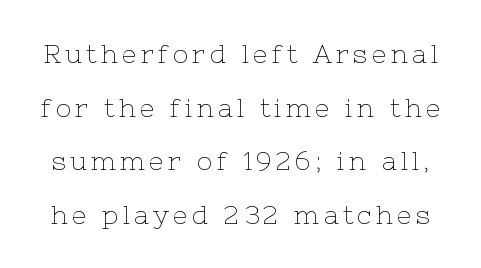
The image shows 26 px text type, upright; set loose line spacing (2.06x), not underlined.
